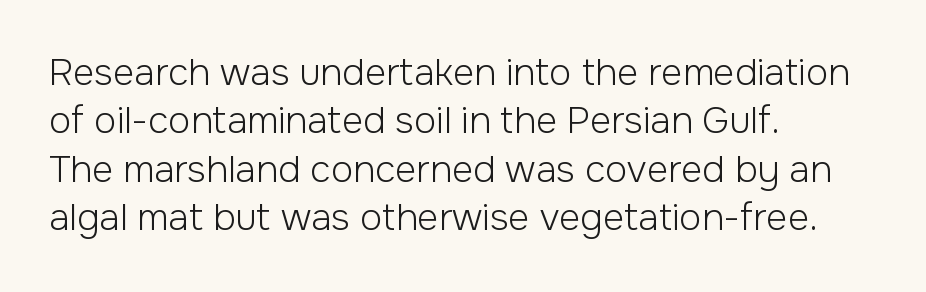
The image shows 37 px light sans-serif type, upright; set left-aligned, normal line spacing (1.31x), normal letter spacing, not underlined; low stroke contrast and a medium x-height.
